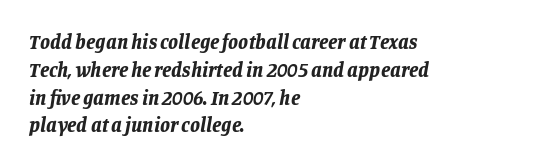
{"italic": "yes", "lean": "right", "slant_degrees": 11, "bold": "yes", "underline": "no", "align": "left", "line_spacing": "normal", "line_spacing_ratio": 1.39, "letter_spacing": "normal", "letter_spacing_em": 0.0, "glyph_px": 20}
